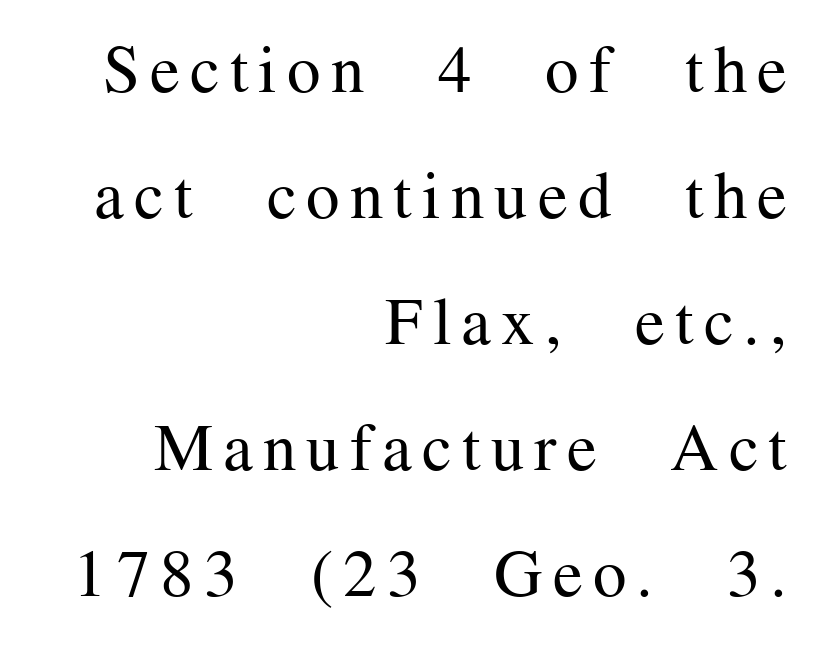
Q: Is the text bold? A: No.
Q: Is the text italic (slanted)? A: No, it is upright.
Q: Is the typeface a serif or a sans-serif typeface? A: Serif.
Q: Is the text underlined? A: No.
Q: How is the paragraph aligned? A: Right-aligned.
Q: Width (condensed, normal, or wide)? A: Normal.
Q: Stroke contrast? A: Medium.
Q: x-height? A: Medium.
Q: Monospaced? A: No.
